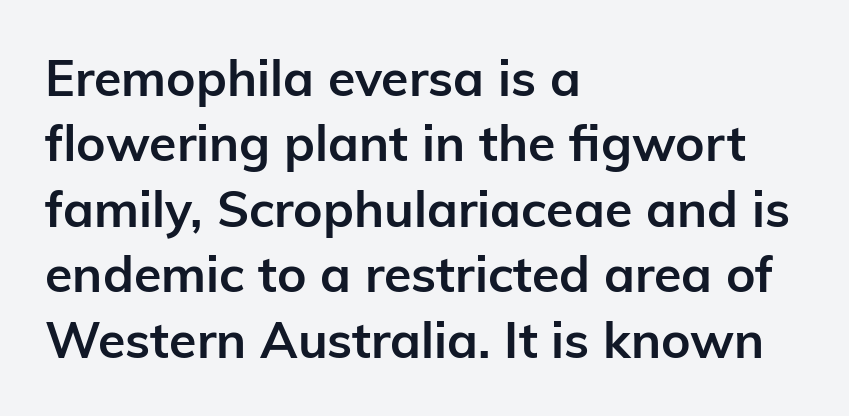
Q: Is the text bold? A: Yes.
Q: Is the text italic (slanted)? A: No, it is upright.
Q: Is the typeface a serif or a sans-serif typeface? A: Sans-serif.
Q: Is the text underlined? A: No.
Q: How is the paragraph aligned? A: Left-aligned.
Q: Is the spacing between letters normal or unusually wide? A: Normal.
Q: Is the spacing between lines tight, normal or loose? A: Normal.
Q: Width (condensed, normal, or wide)? A: Normal.
Q: Stroke contrast? A: Low.
Q: x-height? A: Medium.
Q: Monospaced? A: No.
